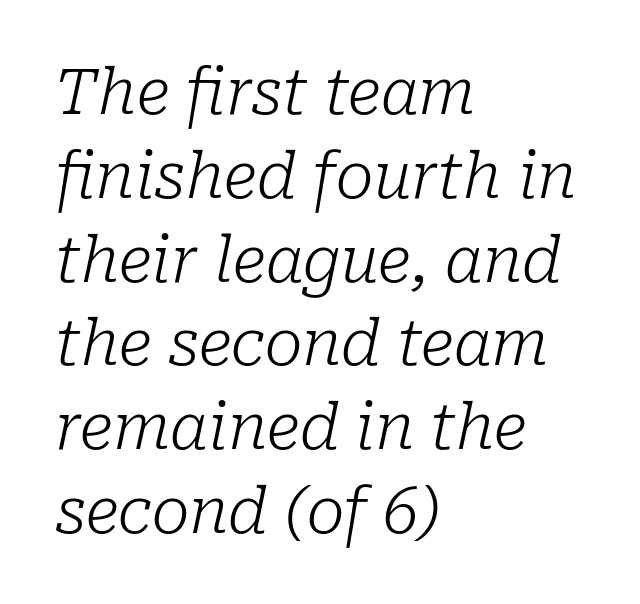
{"serif": "yes", "italic": "yes", "lean": "right", "slant_degrees": 10, "bold": "no", "weight": "light", "width": "normal", "stroke_contrast": "low", "x_height": "medium", "monospaced": "no", "underline": "no", "align": "left", "line_spacing": "normal", "line_spacing_ratio": 1.33, "letter_spacing": "normal", "letter_spacing_em": 0.0, "glyph_px": 63}
